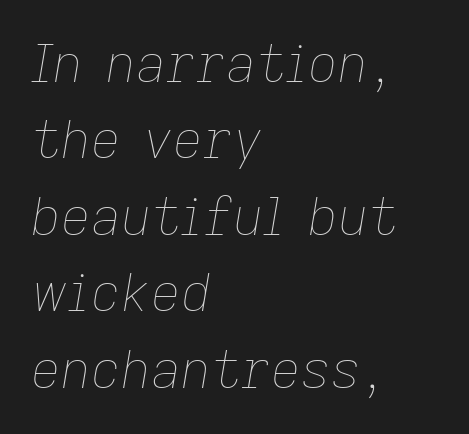
Q: Is the text bold? A: No.
Q: Is the text italic (slanted)? A: Yes, it leans right by about 9 degrees.
Q: Is the text underlined? A: No.
Q: How is the paragraph aligned? A: Left-aligned.
Q: Is the spacing between letters normal or unusually wide? A: Normal.
Q: Is the spacing between lines tight, normal or loose? A: Normal.
Q: Width (condensed, normal, or wide)? A: Normal.
Q: Stroke contrast? A: Low.
Q: x-height? A: Medium.
Q: Monospaced? A: No.
